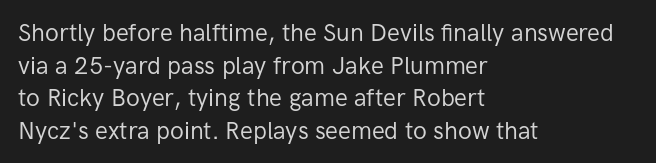
Plain, unruled lines of type. Ordinary non-slanted type is in use. Does extra space separate the letters? No, they use regular spacing. This is not heavy type; no bold has been used. These lines sit exactly where default settings would place them. Reading down the block, your eye returns to a fixed left position each line.
